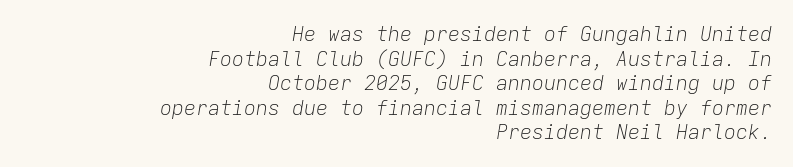
The image shows 20 px text type, italic (leaning right); set right-aligned, line spacing 1.23x, normal letter spacing, not underlined.
